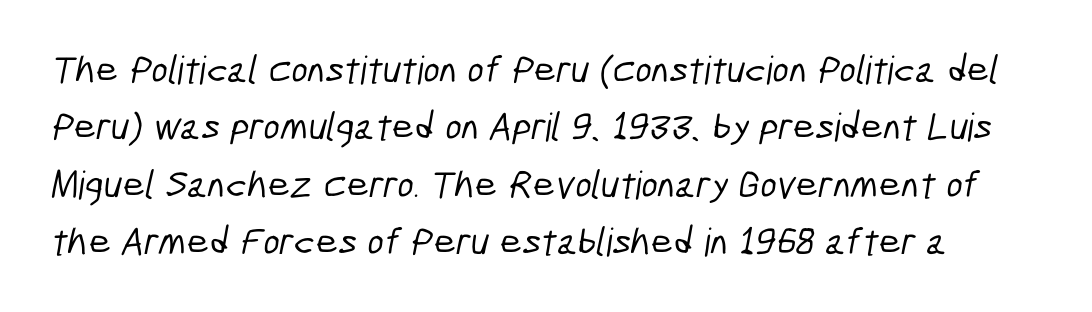
The image shows 39 px condensed sans-serif type; set normal line spacing (1.47x), normal letter spacing, not underlined; low stroke contrast and a medium x-height.
